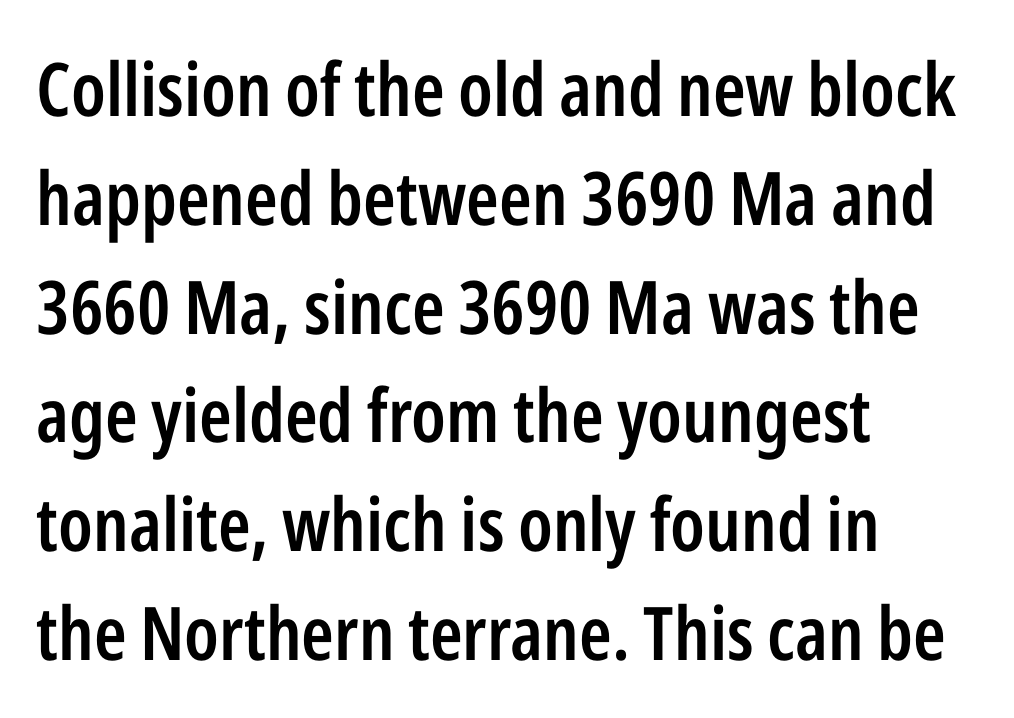
The image shows 74 px semibold, condensed sans-serif type, upright; set left-aligned, normal line spacing (1.47x), normal letter spacing, not underlined; low stroke contrast and a medium x-height.
